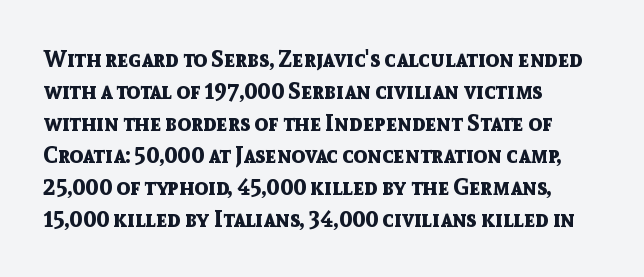
Compared with typical paragraphs, the rows here are spaced about the same. In terms of posture, this sample is upright. You'd pick this weight for a headline — it's a proper bold. Typeset ragged right — the left edge is the straight one.
